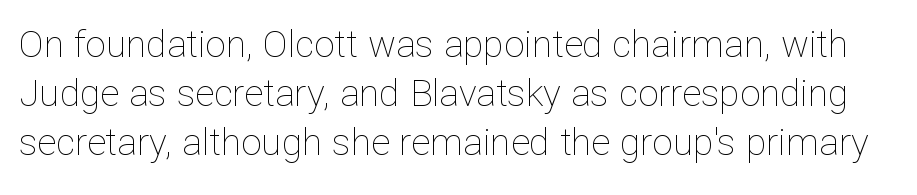
The image shows 37 px thin type, upright; set normal line spacing (1.33x), normal letter spacing, not underlined; low stroke contrast and a medium x-height.
